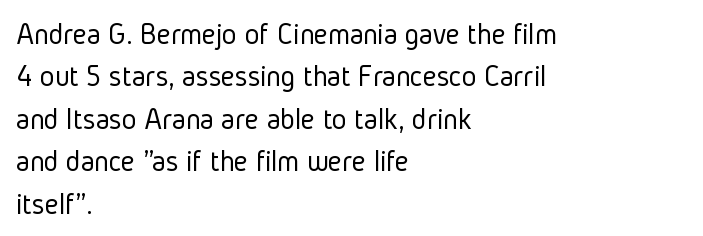
The image shows 31 px light, condensed sans-serif type, upright; set left-aligned, normal line spacing (1.37x), normal letter spacing, not underlined; low stroke contrast and a medium x-height.
